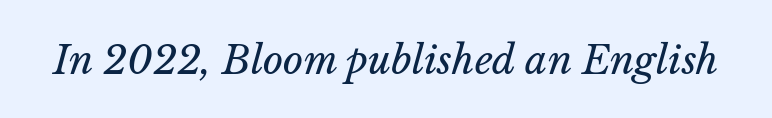
{"italic": "yes", "lean": "right", "slant_degrees": 14, "bold": "no", "weight": "regular", "width": "normal", "stroke_contrast": "low", "x_height": "medium", "monospaced": "no", "underline": "no", "letter_spacing": "normal", "letter_spacing_em": 0.0, "glyph_px": 39}
